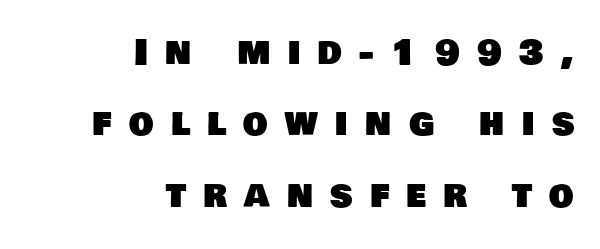
The image shows 35 px sans-serif type; set right-aligned, loose line spacing (2.04x), unusually wide letter spacing (+0.49 em), not underlined; low stroke contrast and a large x-height.
